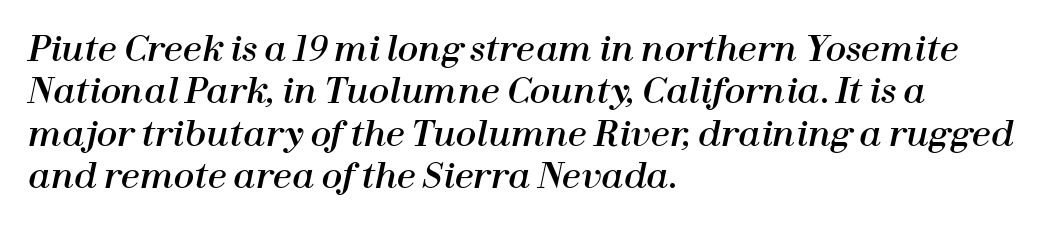
The image shows 34 px text type, italic (leaning right); set left-aligned, normal line spacing (1.25x), normal letter spacing, not underlined; high stroke contrast and a medium x-height.
